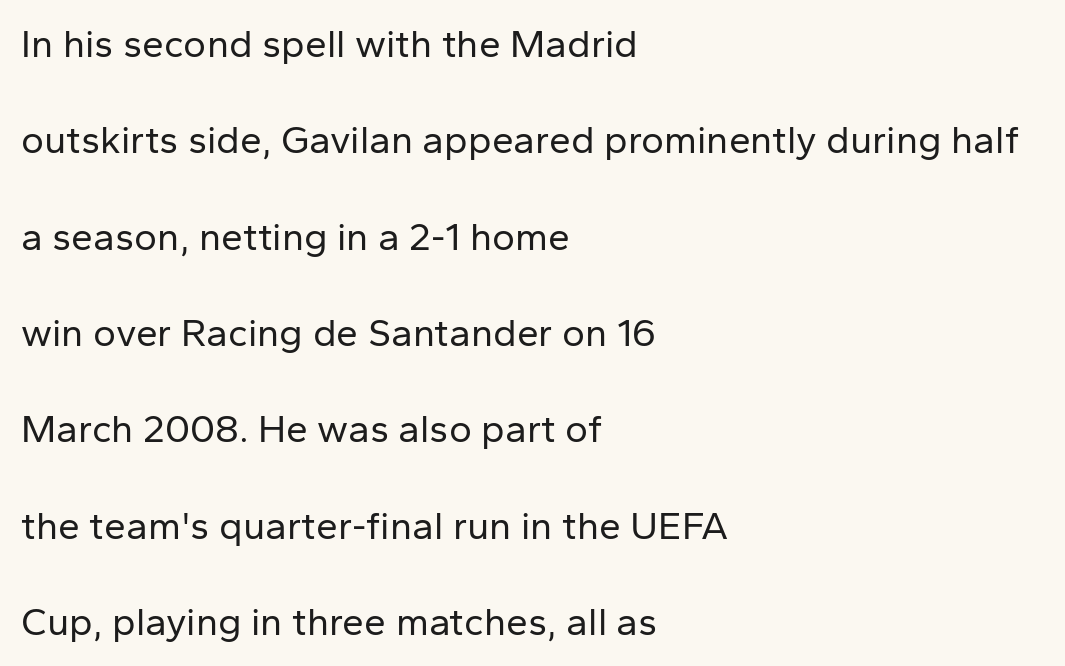
The image shows 39 px regular-weight sans-serif type, upright; set left-aligned, loose line spacing (2.47x), normal letter spacing, not underlined; low stroke contrast and a medium x-height.
